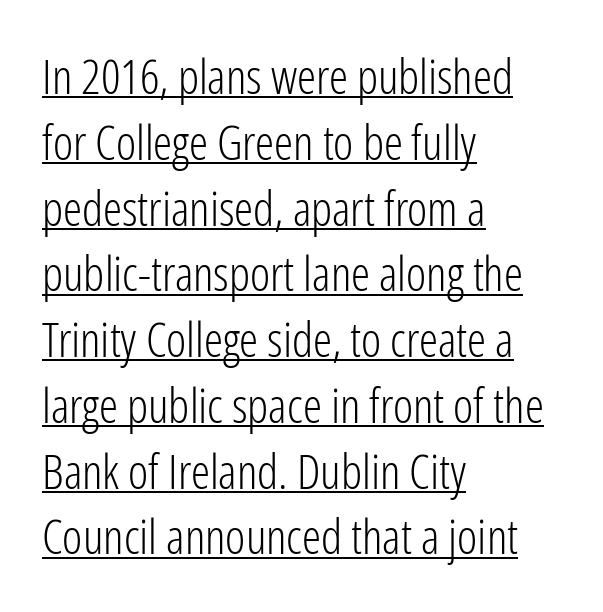
Q: Is the text bold? A: No.
Q: Is the text italic (slanted)? A: No, it is upright.
Q: Is the typeface a serif or a sans-serif typeface? A: Sans-serif.
Q: Is the text underlined? A: Yes.
Q: How is the paragraph aligned? A: Left-aligned.
Q: Is the spacing between letters normal or unusually wide? A: Normal.
Q: Is the spacing between lines tight, normal or loose? A: Normal.
Q: Width (condensed, normal, or wide)? A: Condensed.
Q: Stroke contrast? A: Low.
Q: x-height? A: Medium.
Q: Monospaced? A: No.
